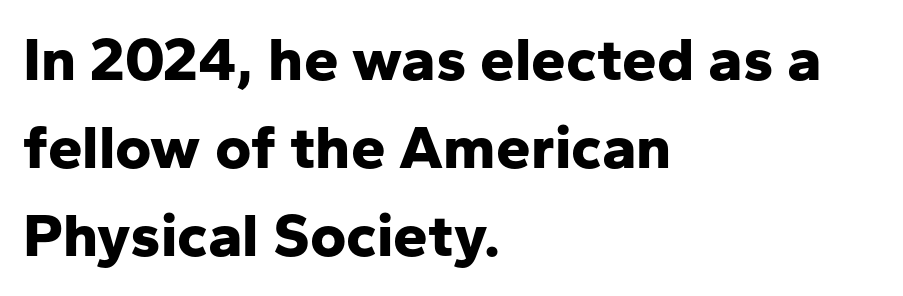
Every character sits straight up, as roman type does. Character widths vary here, with narrow letters taking less room than wide ones. Glyph-to-glyph distance matches everyday printed text. A typesetter would call this leading conventional body-copy spacing. Any mark beneath the type? The region is blank. These words are printed bold, with thick strokes throughout.
